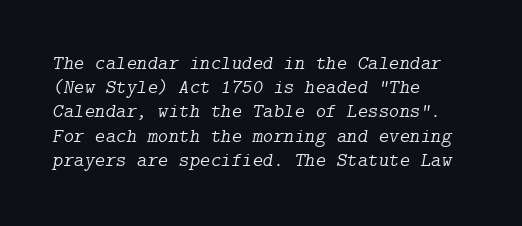
{"italic": "yes", "lean": "right", "slant_degrees": 9, "bold": "no", "underline": "no", "align": "left", "line_spacing_ratio": 1.21, "letter_spacing": "normal", "letter_spacing_em": 0.0, "glyph_px": 20}
